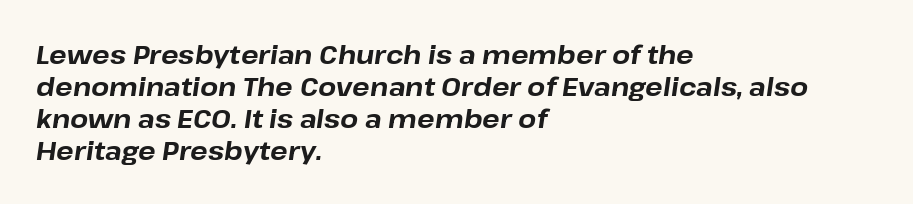
The image shows 26 px bold type, italic (leaning right); set left-aligned, line spacing 1.23x, normal letter spacing, not underlined.
